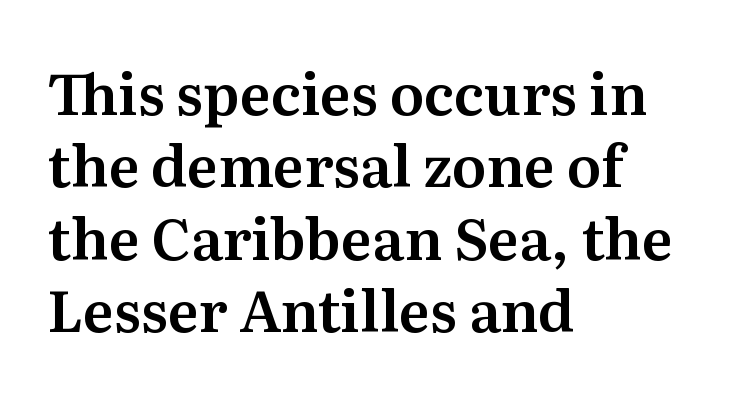
Italic: no, the glyphs are upright roman. Glyph-to-glyph distance matches everyday printed text. Each row of text sits above clean, open space. Each letter keeps its own natural width here, so spacing adapts to shape.
